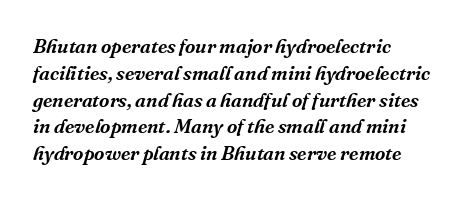
Q: Is the text italic (slanted)? A: Yes, it leans right by about 16 degrees.
Q: Is the text underlined? A: No.
Q: How is the paragraph aligned? A: Left-aligned.
Q: Is the spacing between letters normal or unusually wide? A: Normal.
Q: Is the spacing between lines tight, normal or loose? A: Normal.
